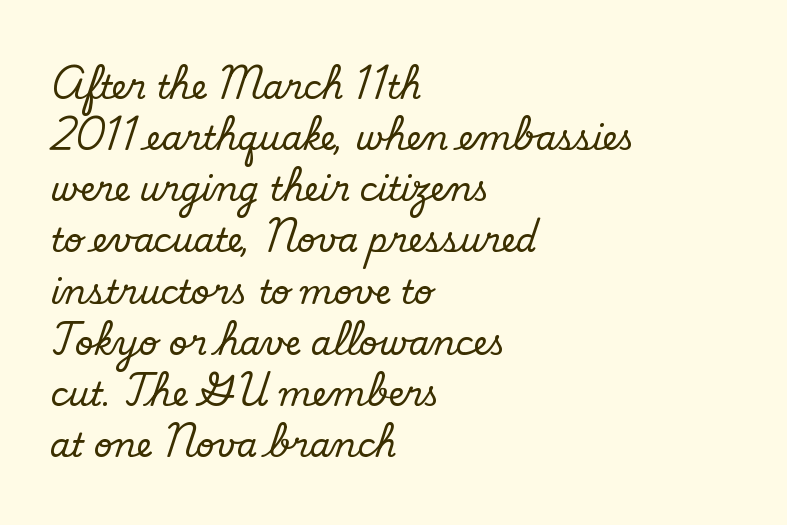
{"serif": "no", "bold": "no", "weight": "regular", "width": "normal", "stroke_contrast": "low", "x_height": "small", "monospaced": "no", "underline": "no", "align": "left", "line_spacing": "normal", "line_spacing_ratio": 1.55, "letter_spacing": "normal", "letter_spacing_em": 0.0, "glyph_px": 33}
